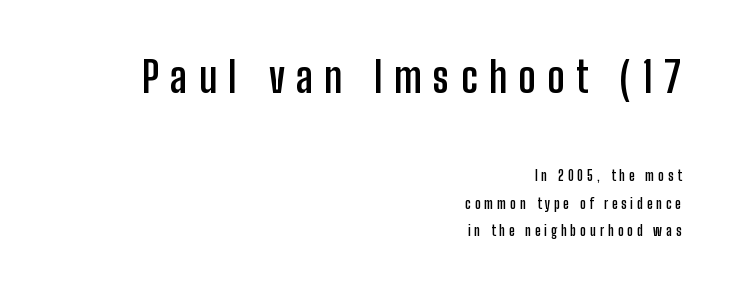
{"serif": "no", "italic": "no", "bold": "yes", "weight": "semibold", "width": "condensed", "stroke_contrast": "low", "x_height": "medium", "monospaced": "no", "underline": "no", "align": "right", "line_spacing": "loose", "line_spacing_ratio": 1.97, "letter_spacing": "wide", "letter_spacing_em": 0.27, "larger_block": "first", "size_ratio": 3.0, "glyph_px": 42}
